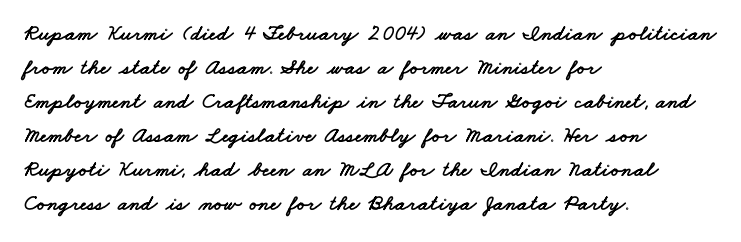
{"underline": "no", "align": "left", "line_spacing": "normal", "line_spacing_ratio": 1.55, "letter_spacing": "normal", "letter_spacing_em": 0.0, "glyph_px": 22}
